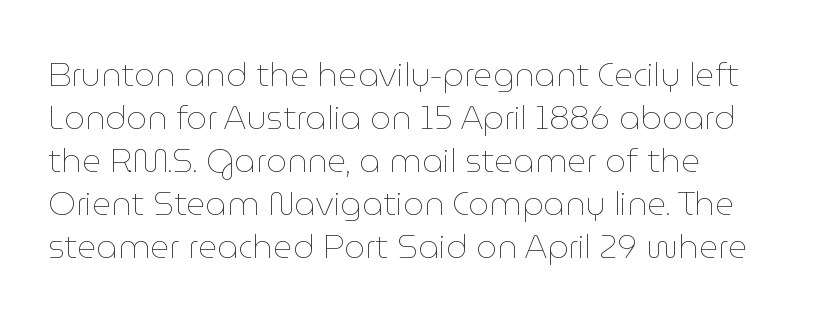
No italicization has been applied; the sample stays upright. Look at the tracking — it's just the regular setting, nothing added. Character widths vary here, with narrow letters taking less room than wide ones. Whoever set this chose a conventional vertical rhythm. Decoration check: the copy has no underline.
